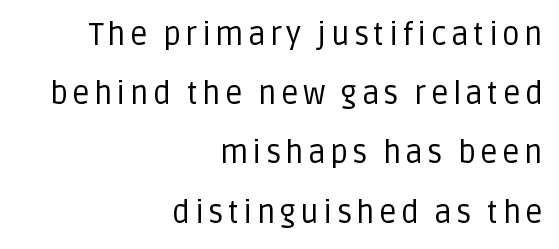
{"serif": "no", "italic": "no", "bold": "no", "weight": "regular", "width": "normal", "stroke_contrast": "low", "x_height": "large", "monospaced": "no", "underline": "no", "align": "right", "line_spacing": "loose", "line_spacing_ratio": 1.91, "glyph_px": 31}
